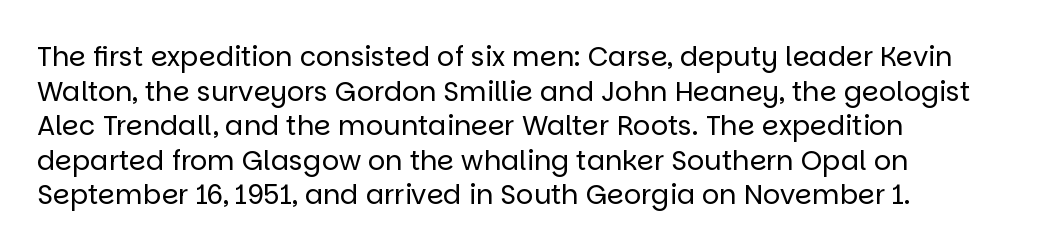
The image shows 27 px text type, upright; set left-aligned, normal line spacing (1.28x), normal letter spacing, not underlined.
